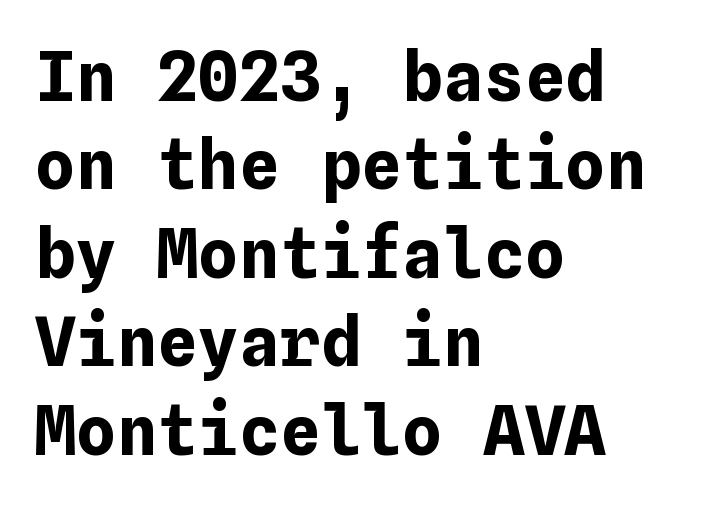
The paragraph shown leans on its left margin. The letters sit at their default tracking, neither squeezed nor spread. Students, observe: this is what conventionally led text looks like. Does the weight exceed regular? Yes, all the way to bold. Unmarked baselines from the first word to the last. Ordinary non-slanted type is in use.
